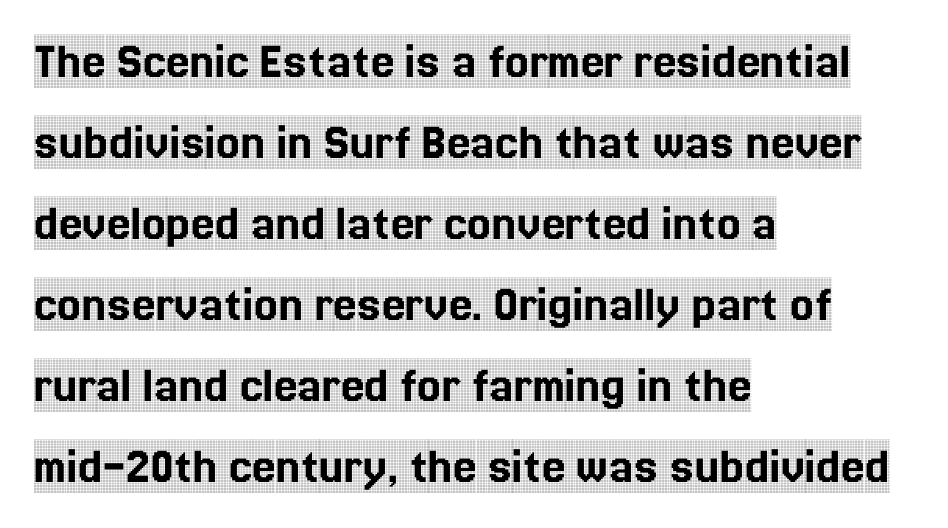
Q: Is the text italic (slanted)? A: No, it is upright.
Q: Is the typeface a serif or a sans-serif typeface? A: Serif.
Q: Is the text underlined? A: No.
Q: How is the paragraph aligned? A: Left-aligned.
Q: Is the spacing between letters normal or unusually wide? A: Normal.
Q: Is the spacing between lines tight, normal or loose? A: Normal.
Q: Width (condensed, normal, or wide)? A: Condensed.
Q: x-height? A: Large.
Q: Monospaced? A: No.
